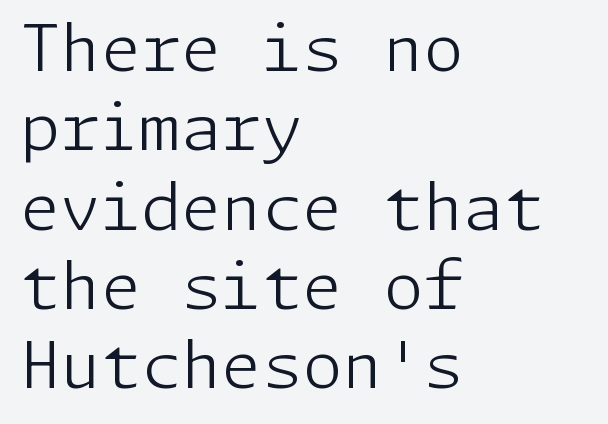
The image shows 65 px light sans-serif type, upright; set left-aligned, line spacing 1.22x, normal letter spacing, not underlined; low stroke contrast and a medium x-height.
